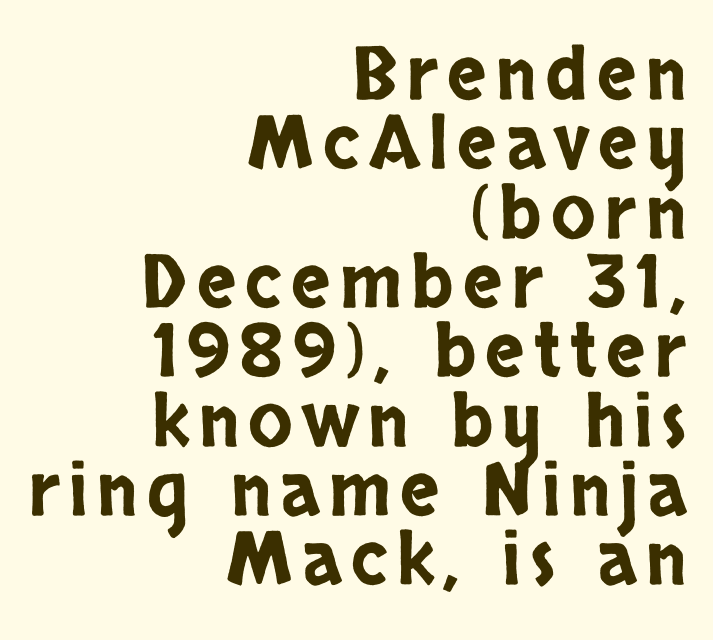
The image shows 73 px condensed sans-serif type, upright; set right-aligned, tight line spacing (0.95x), not underlined; low stroke contrast and a large x-height.
